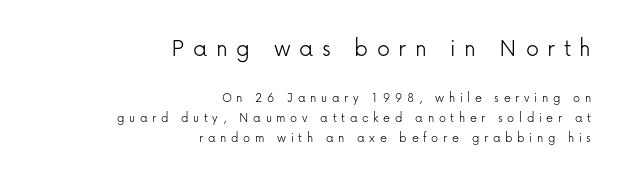
Q: Is the text bold? A: No.
Q: Is the text italic (slanted)? A: No, it is upright.
Q: Is the text underlined? A: No.
Q: How is the paragraph aligned? A: Right-aligned.
Q: Is the spacing between letters normal or unusually wide? A: Unusually wide.
Q: Is the spacing between lines tight, normal or loose? A: Normal.
Q: Which block of text is set in a larger size, the first (top) or the second (bottom)? A: The first (top) one.
